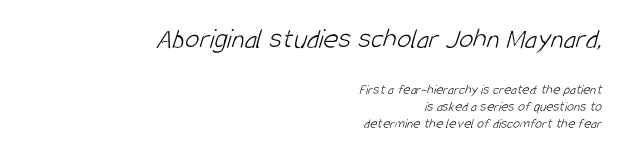
The typeface chosen for these lines omits serifs. The letters sit at their default tracking, neither squeezed nor spread. Horizontally, the lines are justified to the trailing edge only. Note the varied advance widths — an 'i' is clearly narrower than an 'm'.
